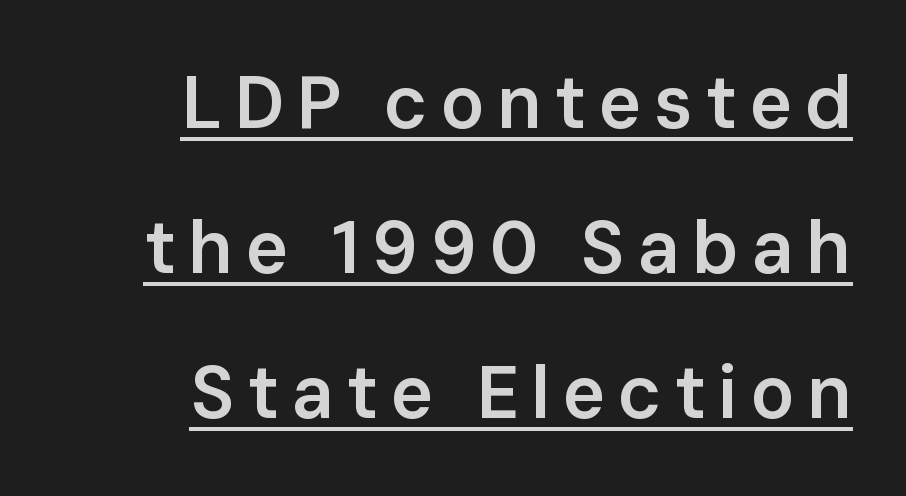
{"serif": "no", "italic": "no", "bold": "semi", "weight": "semibold", "width": "normal", "stroke_contrast": "low", "x_height": "medium", "monospaced": "no", "underline": "yes", "align": "right", "line_spacing": "loose", "line_spacing_ratio": 1.96, "glyph_px": 74}
